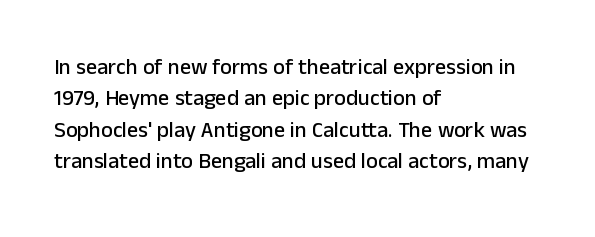
Quick note: underline off. Interline gaps are of average width in this sample. Notice how the stems are strictly vertical — no italics here. How are the letters spaced? Ordinarily, with no added tracking. The lines are quadded left.
